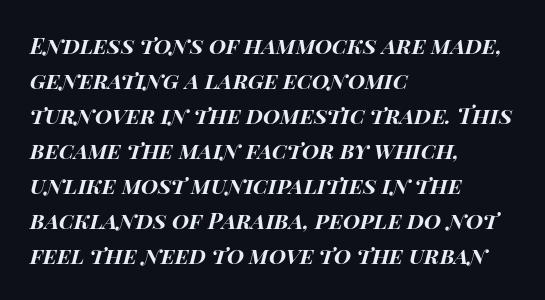
Q: Is the text bold? A: Yes.
Q: Is the text italic (slanted)? A: Yes, it leans right by about 15 degrees.
Q: Is the text underlined? A: No.
Q: How is the paragraph aligned? A: Left-aligned.
Q: Is the spacing between letters normal or unusually wide? A: Normal.
Q: Is the spacing between lines tight, normal or loose? A: Normal.
